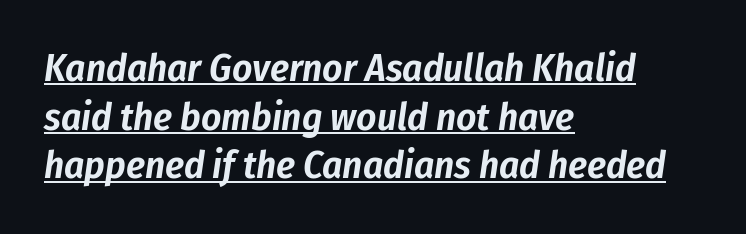
{"italic": "yes", "lean": "right", "slant_degrees": 8, "width": "condensed", "stroke_contrast": "low", "x_height": "medium", "monospaced": "no", "underline": "yes", "align": "left", "line_spacing": "normal", "line_spacing_ratio": 1.25, "letter_spacing": "normal", "letter_spacing_em": 0.0, "glyph_px": 39}
